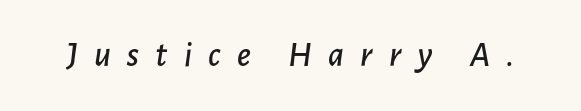
The image shows 36 px text type, italic (leaning right); set unusually wide letter spacing (+0.45 em), not underlined; low stroke contrast and a medium x-height.
